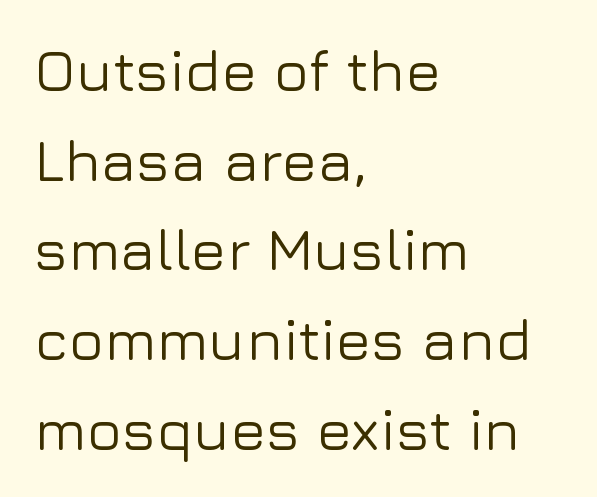
{"serif": "no", "italic": "no", "width": "normal", "stroke_contrast": "low", "x_height": "medium", "monospaced": "no", "underline": "no", "align": "left", "line_spacing": "normal", "line_spacing_ratio": 1.52, "letter_spacing": "normal", "letter_spacing_em": 0.0, "glyph_px": 59}
